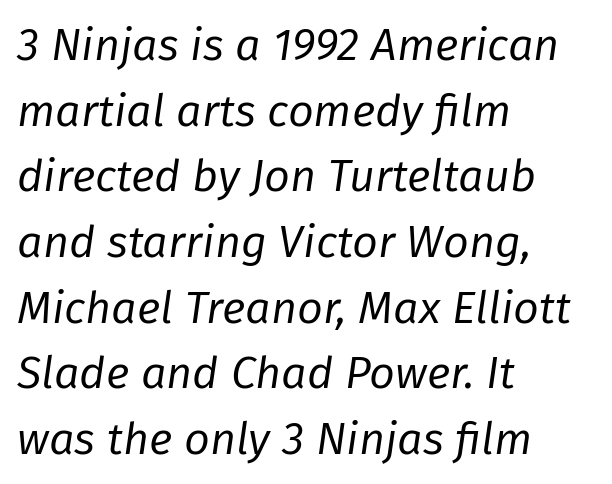
The image shows 45 px regular-weight type, italic (leaning right); set left-aligned, normal line spacing (1.46x), normal letter spacing, not underlined; low stroke contrast and a medium x-height.
